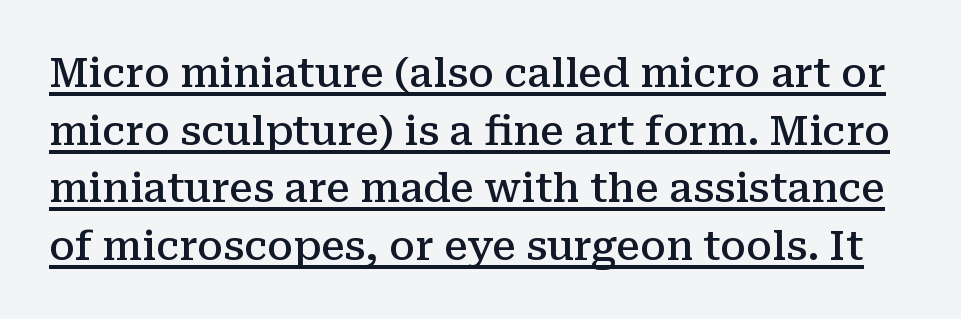
Tracking value appears to be zero — textbook default spacing. Varying glyph widths throughout — classic text-font behaviour. Look at the bottom of the vertical strokes: they flare into serifs here. Students, observe: this is what conventionally led text looks like.
